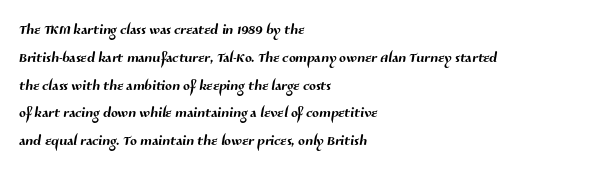
Q: Is the text underlined? A: No.
Q: How is the paragraph aligned? A: Left-aligned.
Q: Is the spacing between letters normal or unusually wide? A: Normal.
Q: Is the spacing between lines tight, normal or loose? A: Normal.
